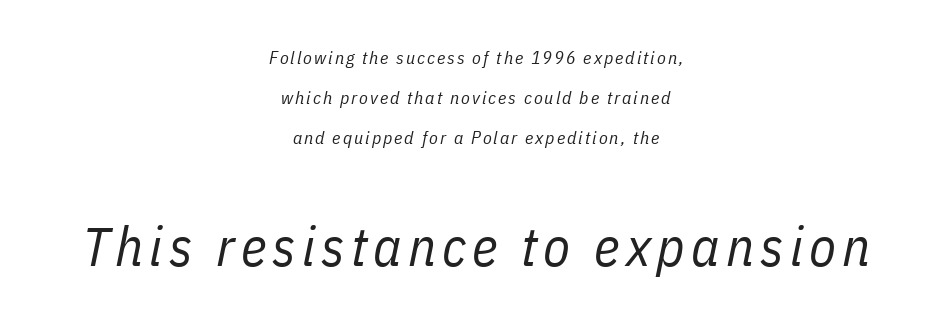
Leftover space on each line is divided equally before and after the words. Here the designer chose a conventional face with non-uniform glyph widths. The lower block of text is set noticeably larger than the block above it. You could fit nearly another row in the gap between these rows.
